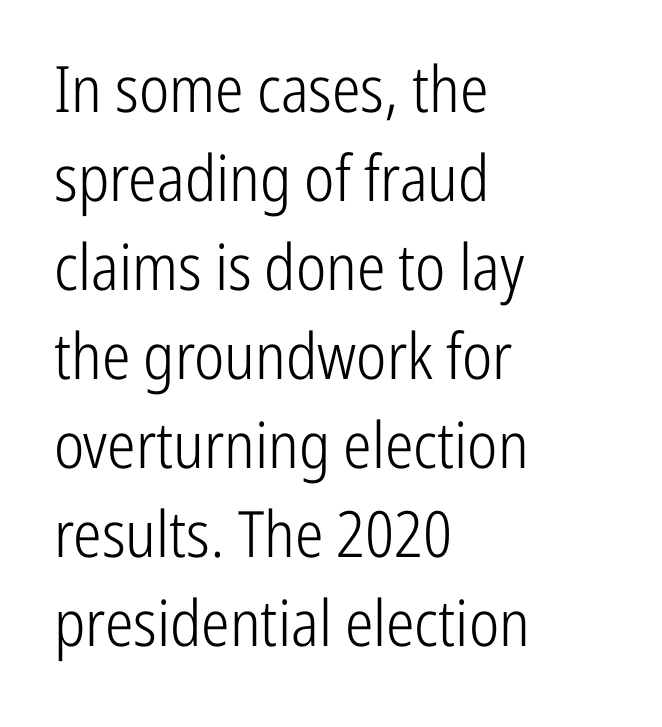
{"serif": "no", "italic": "no", "bold": "no", "weight": "light", "width": "condensed", "stroke_contrast": "low", "x_height": "medium", "monospaced": "no", "underline": "no", "align": "left", "line_spacing": "normal", "line_spacing_ratio": 1.39, "letter_spacing": "normal", "letter_spacing_em": 0.0, "glyph_px": 64}
